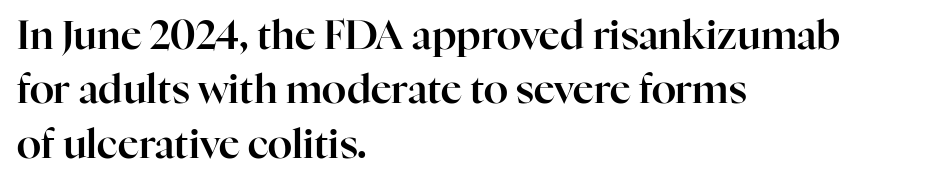
Descenders are the only things crossing below the line. Style check: upright. Spacing verdict: proportional, widths tailored to each character. If you measured baseline to baseline, you'd find a middling distance. Letter spacing: default. This is serif lettering, the kind often seen in printed books.
